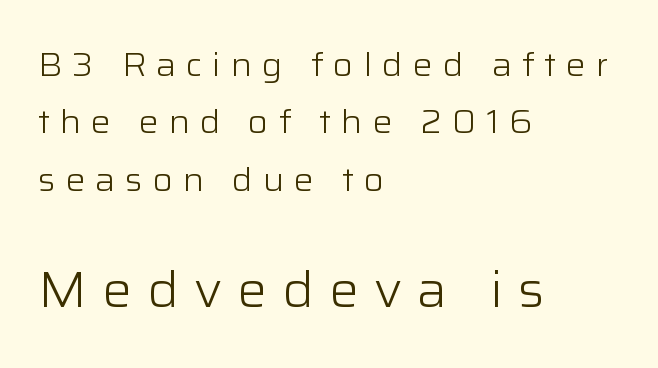
{"serif": "no", "italic": "no", "bold": "no", "weight": "light", "width": "normal", "stroke_contrast": "low", "x_height": "medium", "monospaced": "no", "underline": "no", "align": "left", "line_spacing_ratio": 1.74, "letter_spacing": "wide", "letter_spacing_em": 0.3, "larger_block": "second", "size_ratio": 1.52, "glyph_px": 50}
